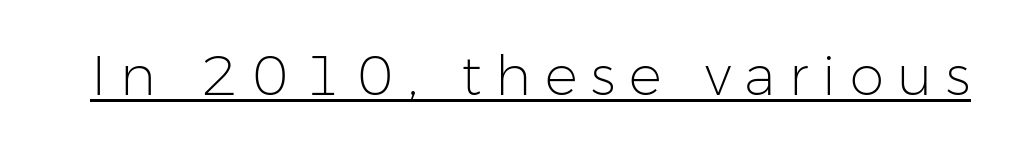
The image shows 55 px light sans-serif type, upright; set unusually wide letter spacing (+0.25 em), underlined; low stroke contrast and a medium x-height.
